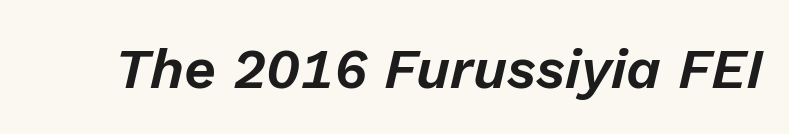
You could not count columns in this text — the font is proportionally spaced. The rendering keeps characters at their native spacing. The lettering tilts uniformly, giving the passage an italic look. Check under the words: just untouched page.
